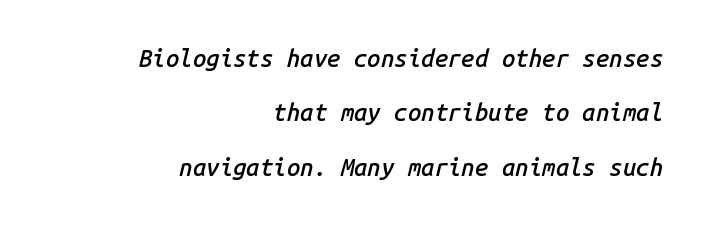
The image shows 24 px text type, italic (leaning right); set right-aligned, loose line spacing (2.27x), normal letter spacing, not underlined.
